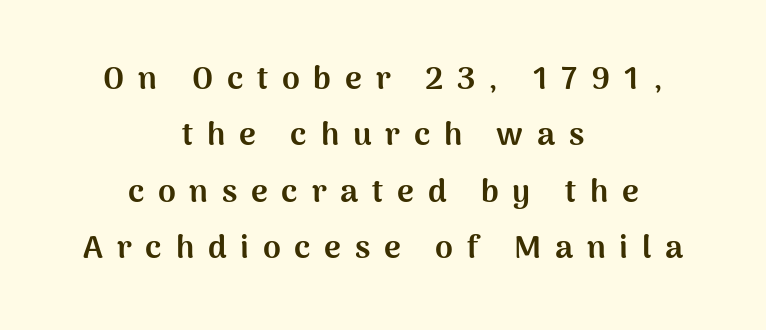
Q: Is the text bold? A: Yes.
Q: Is the text italic (slanted)? A: No, it is upright.
Q: Is the typeface a serif or a sans-serif typeface? A: Sans-serif.
Q: Is the text underlined? A: No.
Q: How is the paragraph aligned? A: Centered.
Q: Is the spacing between letters normal or unusually wide? A: Unusually wide.
Q: Width (condensed, normal, or wide)? A: Normal.
Q: Stroke contrast? A: Medium.
Q: x-height? A: Medium.
Q: Monospaced? A: No.
